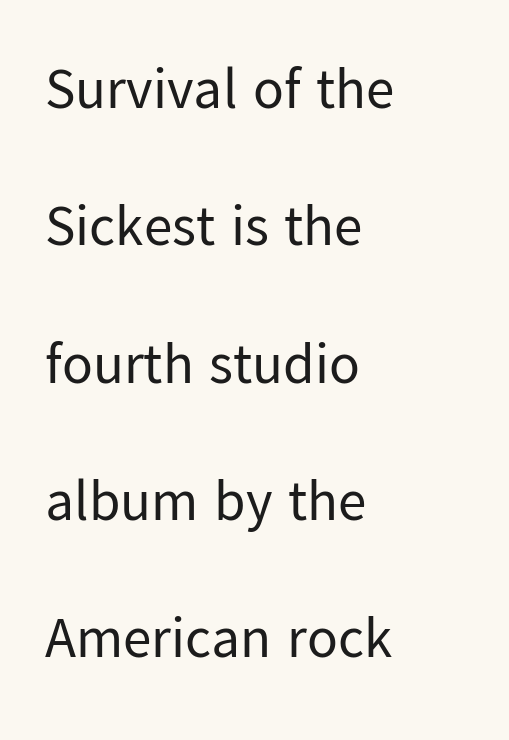
The image shows 57 px regular-weight sans-serif type, upright; set left-aligned, loose line spacing (2.41x), normal letter spacing, not underlined; low stroke contrast and a medium x-height.
